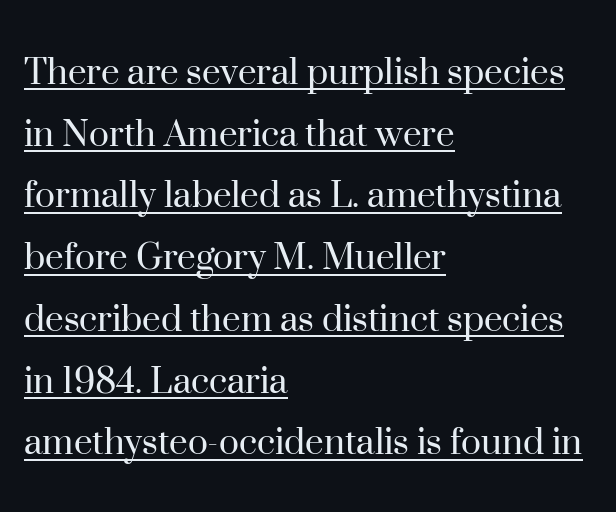
The image shows 42 px regular-weight serif type, upright; set left-aligned, normal line spacing (1.47x), normal letter spacing, underlined; high stroke contrast and a small x-height.
